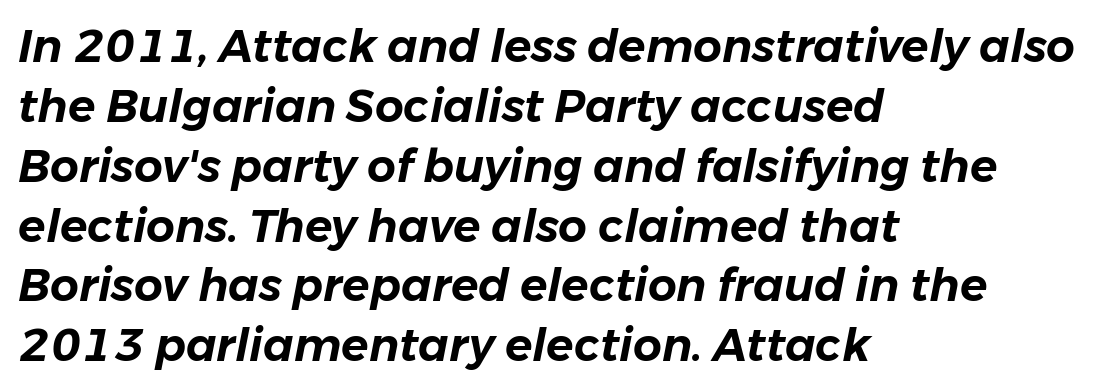
{"italic": "yes", "lean": "right", "slant_degrees": 11, "width": "normal", "stroke_contrast": "low", "x_height": "medium", "monospaced": "no", "underline": "no", "align": "left", "line_spacing": "normal", "line_spacing_ratio": 1.33, "letter_spacing": "normal", "letter_spacing_em": 0.0, "glyph_px": 45}
